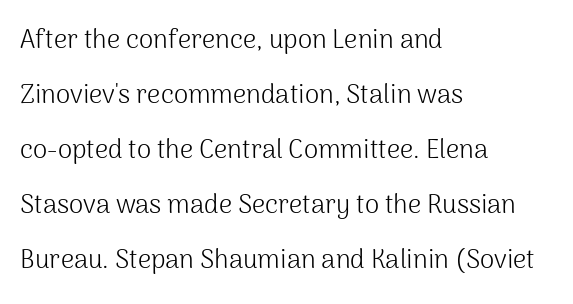
Q: Is the text bold? A: No.
Q: Is the text italic (slanted)? A: No, it is upright.
Q: Is the text underlined? A: No.
Q: How is the paragraph aligned? A: Left-aligned.
Q: Is the spacing between letters normal or unusually wide? A: Normal.
Q: Is the spacing between lines tight, normal or loose? A: Loose.
